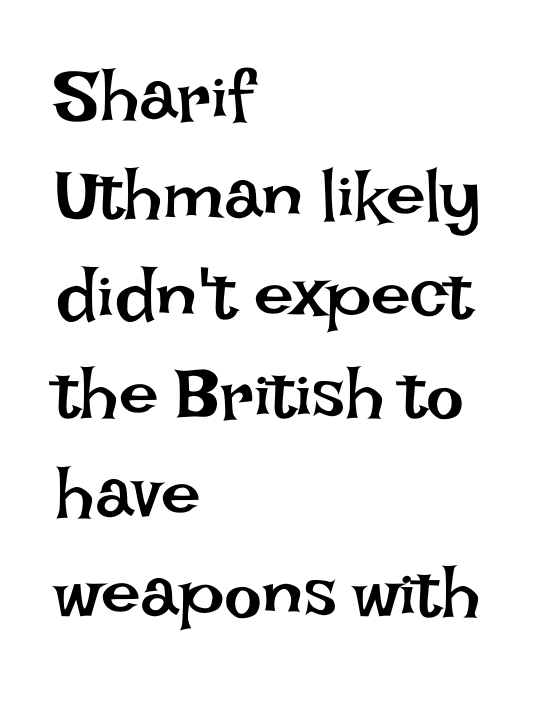
The image shows 71 px regular-weight type, upright; set left-aligned, normal line spacing (1.4x), normal letter spacing, not underlined; low stroke contrast and a large x-height.
